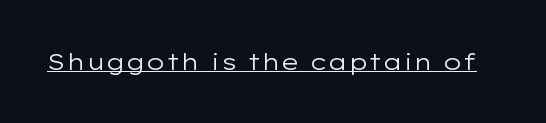
Students, observe the line beneath the letters — that is underlining. You can tell it's not italic because the verticals are truly vertical. Stems here are at most as thick as an everyday book face. Between one letter and the next there's only the usual sliver of space.
